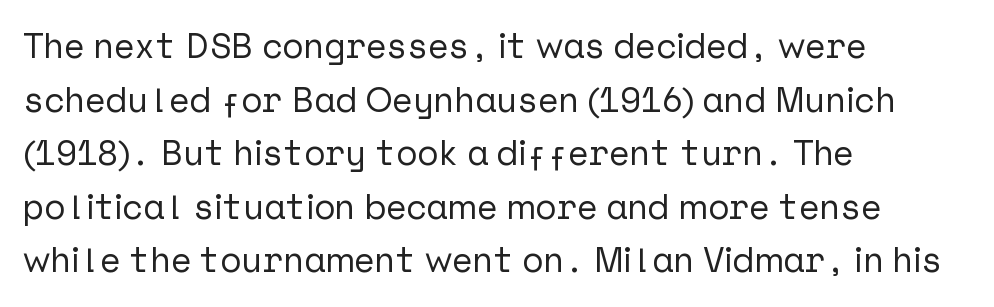
The image shows 35 px sans-serif type, upright; set left-aligned, normal line spacing (1.53x), normal letter spacing, not underlined; low stroke contrast and a medium x-height.
